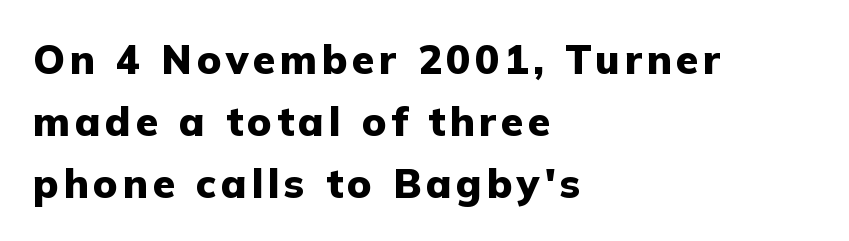
Q: Is the text bold? A: Yes.
Q: Is the text italic (slanted)? A: No, it is upright.
Q: Is the typeface a serif or a sans-serif typeface? A: Sans-serif.
Q: Is the text underlined? A: No.
Q: How is the paragraph aligned? A: Left-aligned.
Q: Is the spacing between lines tight, normal or loose? A: Normal.
Q: Width (condensed, normal, or wide)? A: Normal.
Q: Stroke contrast? A: Low.
Q: x-height? A: Medium.
Q: Monospaced? A: No.
